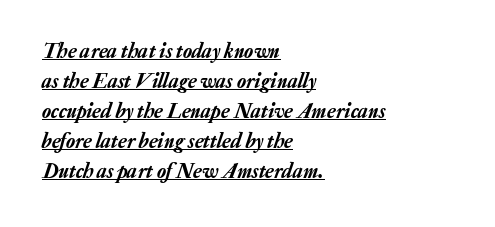
{"italic": "yes", "lean": "right", "slant_degrees": 20, "underline": "yes", "align": "left", "line_spacing": "normal", "line_spacing_ratio": 1.43, "letter_spacing": "normal", "letter_spacing_em": 0.0, "glyph_px": 21}
